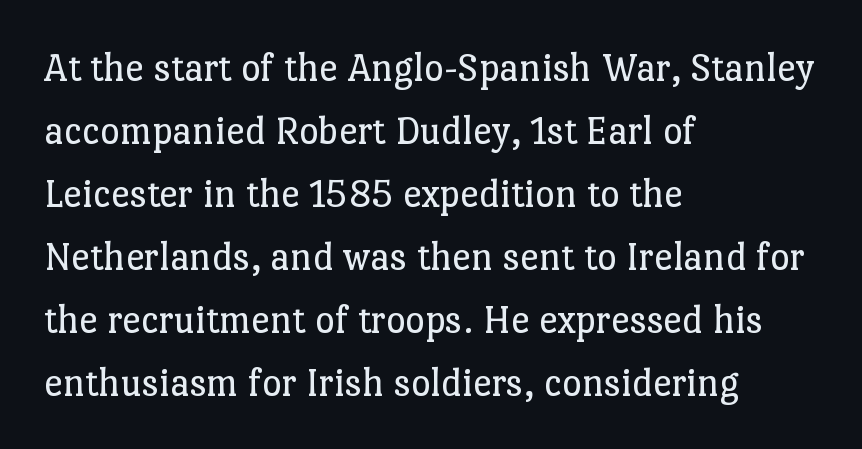
Q: Is the text bold? A: No.
Q: Is the text italic (slanted)? A: No, it is upright.
Q: Is the typeface a serif or a sans-serif typeface? A: Serif.
Q: Is the text underlined? A: No.
Q: How is the paragraph aligned? A: Left-aligned.
Q: Is the spacing between letters normal or unusually wide? A: Normal.
Q: Is the spacing between lines tight, normal or loose? A: Normal.
Q: Width (condensed, normal, or wide)? A: Normal.
Q: Stroke contrast? A: Low.
Q: x-height? A: Medium.
Q: Monospaced? A: No.
